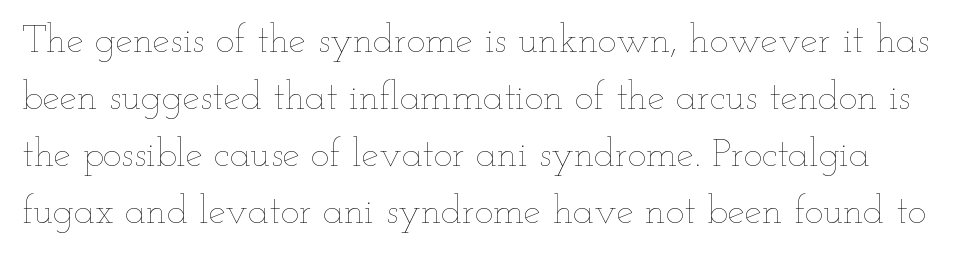
Q: Is the text bold? A: No.
Q: Is the text italic (slanted)? A: No, it is upright.
Q: Is the text underlined? A: No.
Q: Is the spacing between letters normal or unusually wide? A: Normal.
Q: Is the spacing between lines tight, normal or loose? A: Normal.
Q: Width (condensed, normal, or wide)? A: Wide.
Q: Stroke contrast? A: Low.
Q: x-height? A: Small.
Q: Monospaced? A: No.
